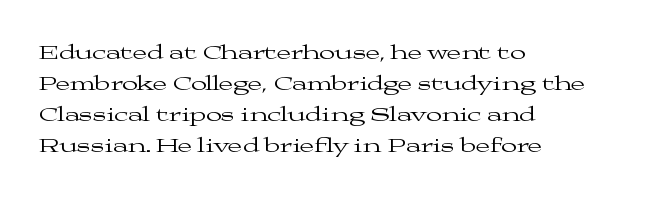
{"italic": "no", "bold": "no", "underline": "no", "align": "left", "line_spacing": "normal", "line_spacing_ratio": 1.48, "letter_spacing": "normal", "letter_spacing_em": 0.0, "glyph_px": 21}
